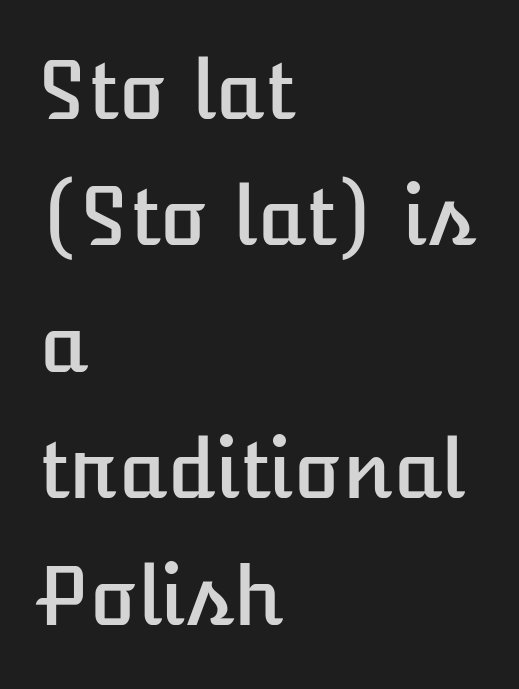
Q: Is the text italic (slanted)? A: No, it is upright.
Q: Is the text underlined? A: No.
Q: How is the paragraph aligned? A: Left-aligned.
Q: Is the spacing between letters normal or unusually wide? A: Normal.
Q: Is the spacing between lines tight, normal or loose? A: Normal.
Q: Width (condensed, normal, or wide)? A: Normal.
Q: Stroke contrast? A: Low.
Q: x-height? A: Medium.
Q: Monospaced? A: No.
